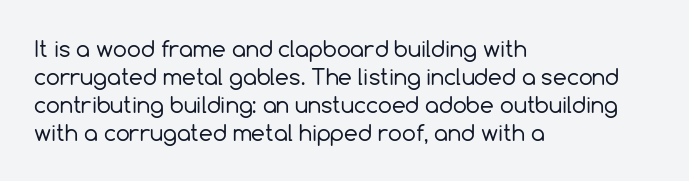
No extra ink here — the face is not bold. Students, observe: this is what conventionally led text looks like. Visually the block forms a straight wall on the left and a jagged coastline on the right. Clear beneath every line of the passage.
